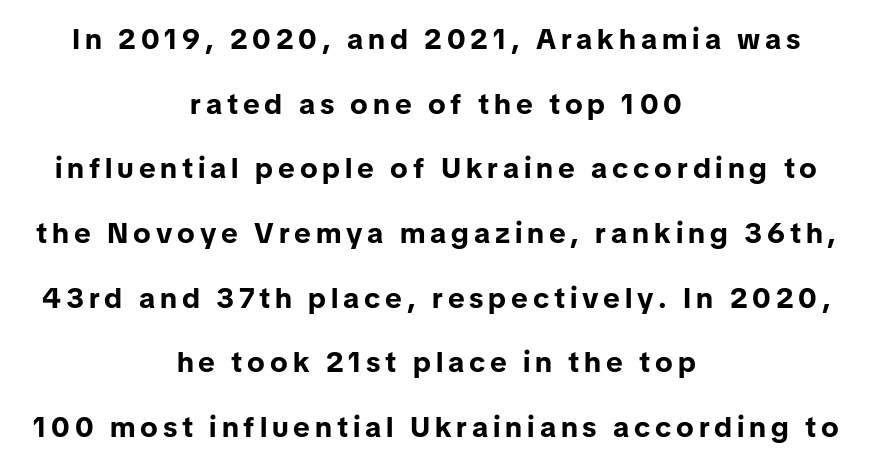
The image shows 29 px bold sans-serif type, upright; set centered, loose line spacing (2.23x), not underlined; low stroke contrast and a medium x-height.
